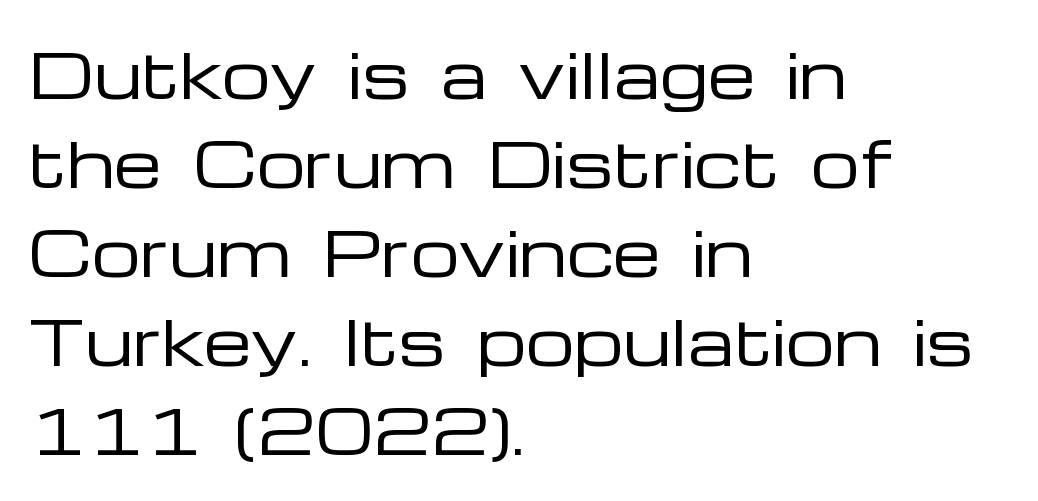
The rendering anchors every line to the left-hand side. Think of a printed novel: that variable character pitch is what you see here. This is the regular roman posture of the typeface. The designer went with a sans here, leaving each stem footless. Does extra space separate the letters? No, they use regular spacing. Caption: face not bold, strokes unweighted.
